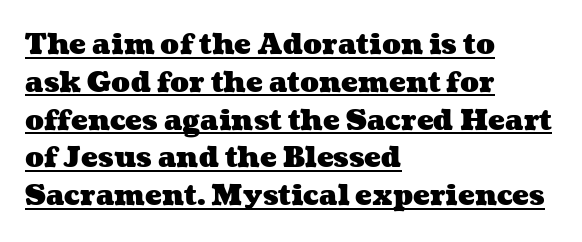
Q: Is the text bold? A: Yes.
Q: Is the text underlined? A: Yes.
Q: How is the paragraph aligned? A: Left-aligned.
Q: Is the spacing between letters normal or unusually wide? A: Normal.
Q: Is the spacing between lines tight, normal or loose? A: Normal.
Q: Width (condensed, normal, or wide)? A: Wide.
Q: Stroke contrast? A: Medium.
Q: x-height? A: Medium.
Q: Monospaced? A: No.
